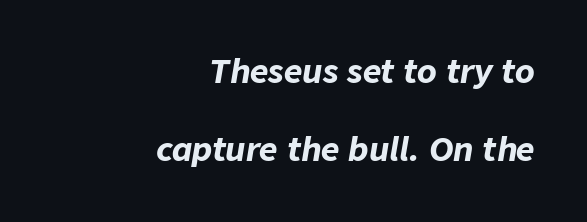
The image shows 32 px bold type, italic (leaning right); set right-aligned, loose line spacing (2.44x), normal letter spacing, not underlined; low stroke contrast and a medium x-height.
